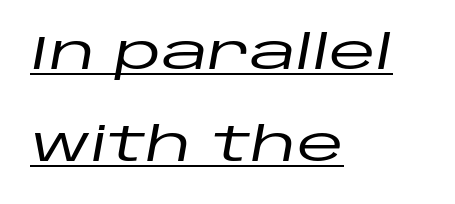
The letters are slanted; this is an italic face. Notice the wide empty band between every row — that's loose leading. A typesetter would call this proportional, since set widths differ per character. Glance below the letters and you will spot a drawn line. No extra tracking has been applied to these lines. Line starts are locked; line ends wander.
